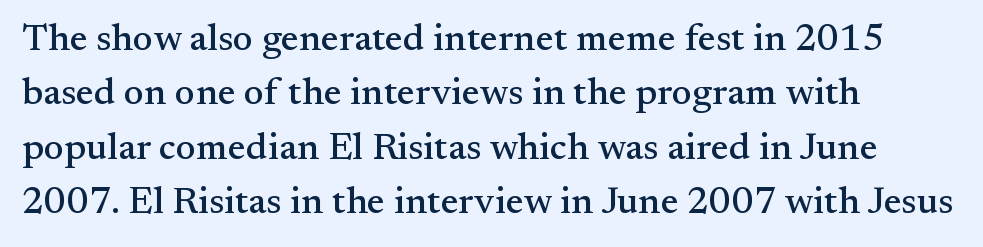
Note the varied advance widths — an 'i' is clearly narrower than an 'm'. The axis of the letterforms is exactly vertical. How would I describe the line gaps? Plain and ordinary. Honestly, there is no underline to notice here at all. Serifs: yes, visible at the terminals of the letterforms. Between one letter and the next there's only the usual sliver of space.
